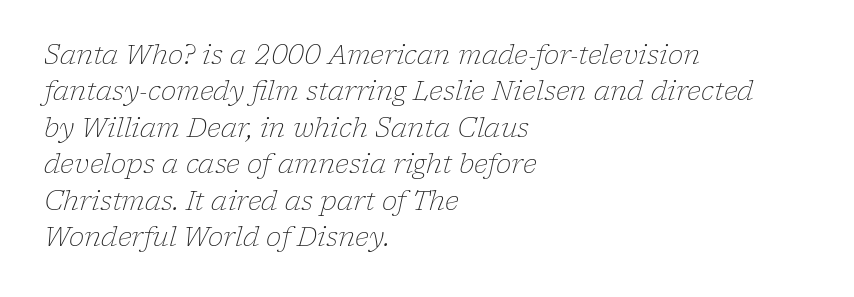
The image shows 26 px text type, italic (leaning right); set left-aligned, normal line spacing (1.4x), normal letter spacing, not underlined.
